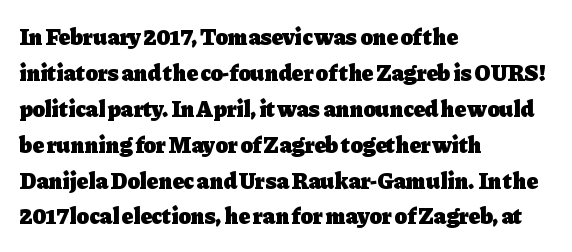
The line-height multiplier appears to be the usual default. Plain, unruled lines of type. The type is set solid horizontally, with unmodified tracking. Horizontal alignment here is leftward, the default for most running prose. Does the weight exceed regular? Yes, all the way to bold.
